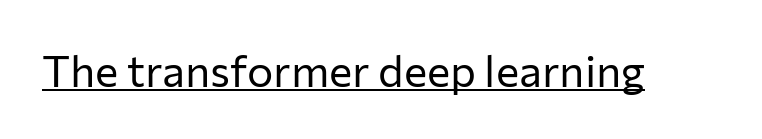
The image shows 44 px regular-weight sans-serif type, upright; set normal letter spacing, underlined; low stroke contrast and a medium x-height.
